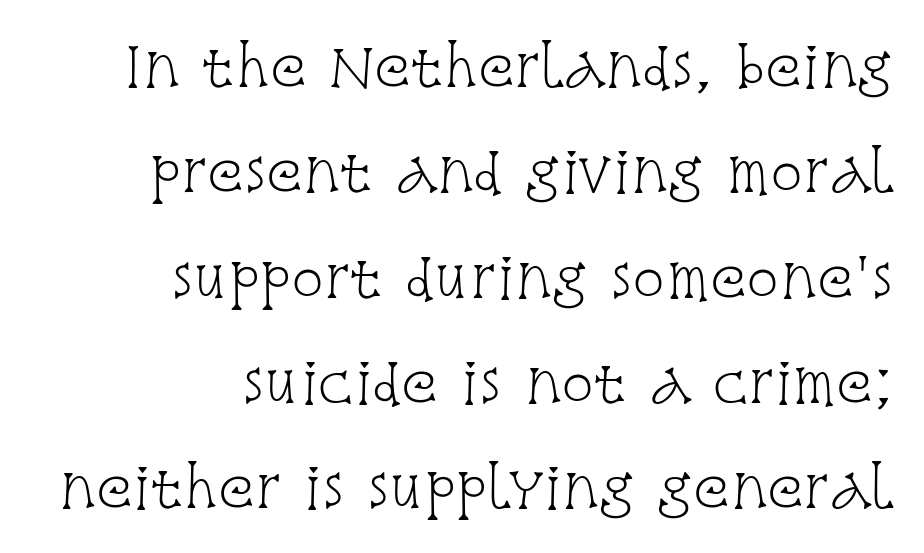
Q: Is the text bold? A: No.
Q: Is the text italic (slanted)? A: No, it is upright.
Q: Is the typeface a serif or a sans-serif typeface? A: Serif.
Q: Is the text underlined? A: No.
Q: How is the paragraph aligned? A: Right-aligned.
Q: Is the spacing between letters normal or unusually wide? A: Normal.
Q: Is the spacing between lines tight, normal or loose? A: Loose.
Q: Width (condensed, normal, or wide)? A: Condensed.
Q: Stroke contrast? A: Low.
Q: x-height? A: Large.
Q: Monospaced? A: No.
